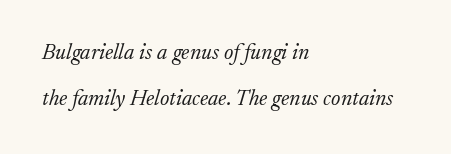
The image shows 22 px text type, italic (leaning right); set left-aligned, loose line spacing (2.11x), normal letter spacing, not underlined.
